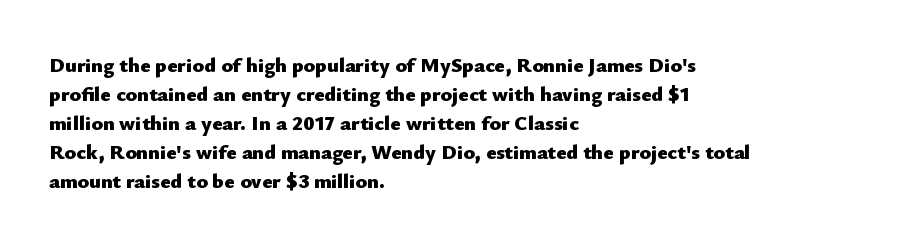
{"italic": "no", "bold": "yes", "underline": "no", "align": "left", "line_spacing": "normal", "line_spacing_ratio": 1.38, "letter_spacing": "normal", "letter_spacing_em": 0.0, "glyph_px": 21}
